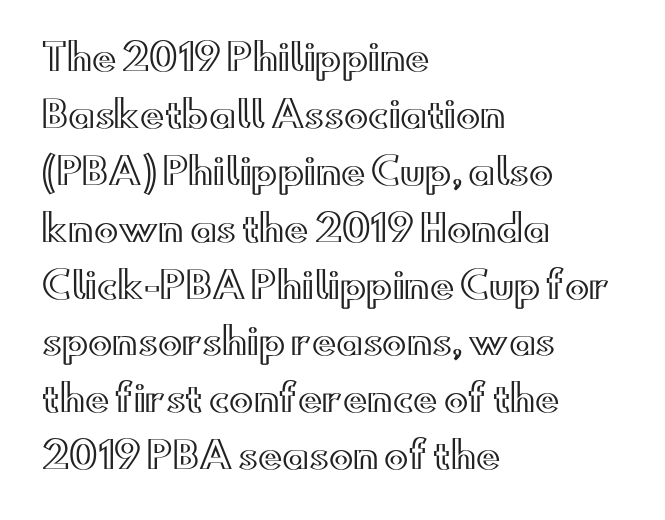
When letters stand straight like this, we call the style roman or upright. Proportional: the letters do not fall into vertical columns. The ragged edge is on the right, which tells us the setting is flush left. Has an underline been added? It has not. Default kerning and tracking; the words read as compact shapes. This block has exactly the height ordinary leading produces.
